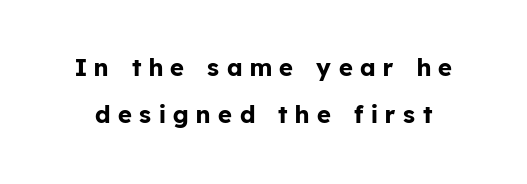
{"italic": "no", "bold": "yes", "underline": "no", "line_spacing": "loose", "line_spacing_ratio": 1.97, "letter_spacing": "wide", "letter_spacing_em": 0.32, "glyph_px": 24}
